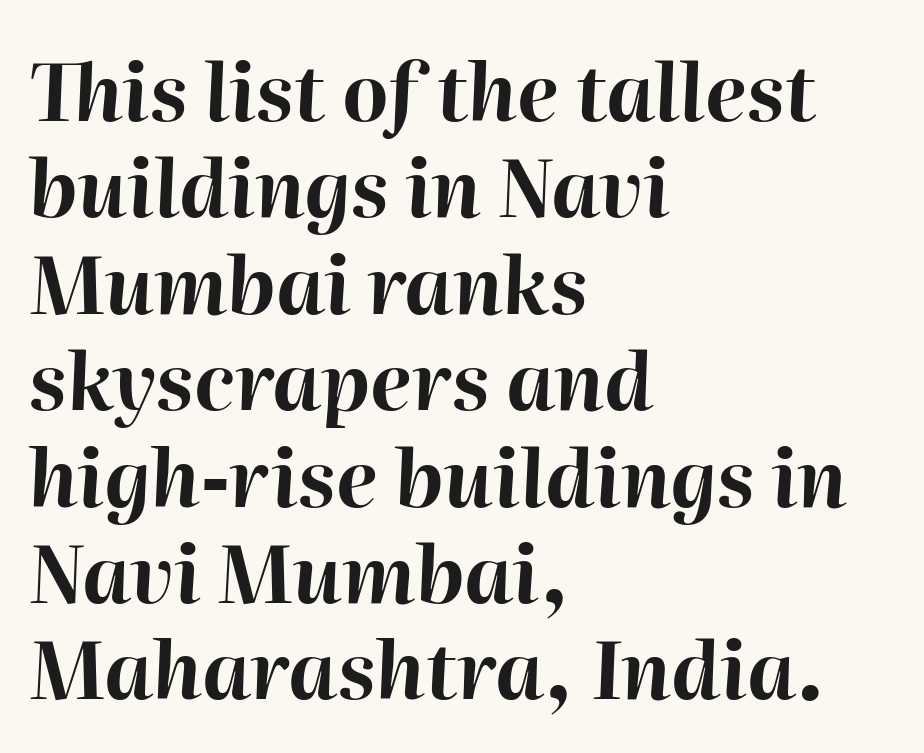
Words float on clear page, feet unadorned. Stroke thickness is high; the sample reads as a true bold. Observe the ordinary spacing: letters are neighbours, not strangers. Line starts are locked; line ends wander. Slanted lettering throughout. A typesetter would call this proportional, since set widths differ per character.
